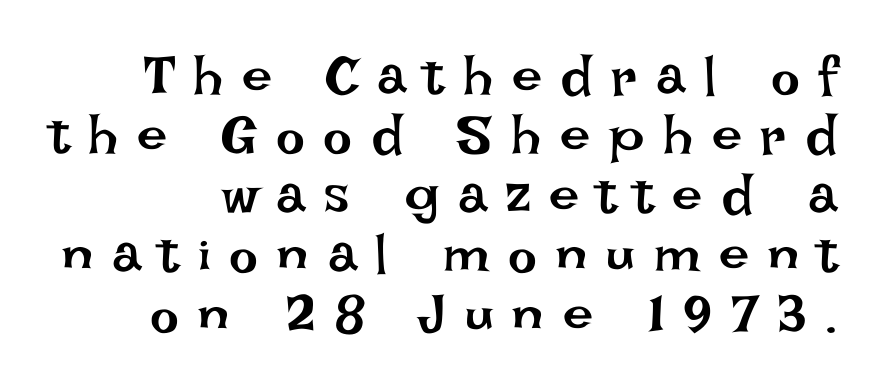
{"italic": "no", "bold": "no", "weight": "regular", "width": "normal", "stroke_contrast": "low", "x_height": "large", "monospaced": "no", "underline": "no", "line_spacing": "tight", "line_spacing_ratio": 1.1, "letter_spacing": "wide", "letter_spacing_em": 0.35, "glyph_px": 54}
